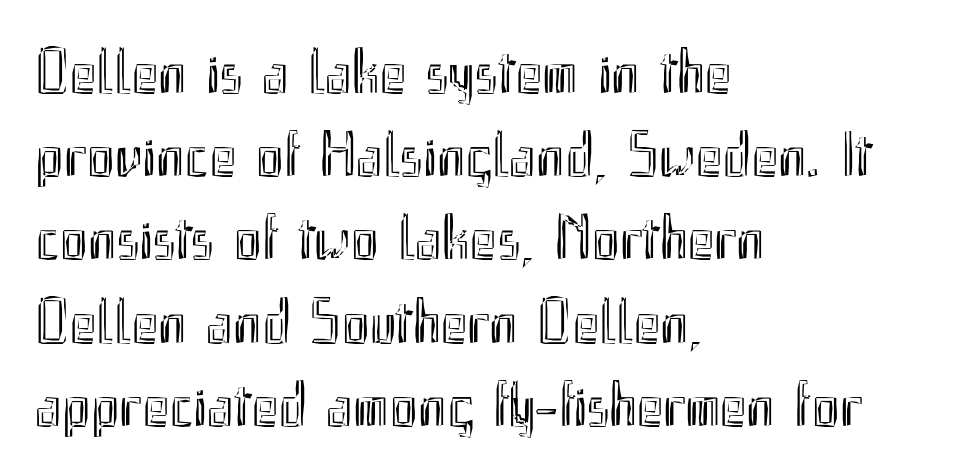
Note the varied advance widths — an 'i' is clearly narrower than an 'm'. Quick note: interline space is typical. Tracking value appears to be zero — textbook default spacing. Descenders hang freely into open space. Where is the straight margin? On the left. You can tell it's not italic because the verticals are truly vertical.
